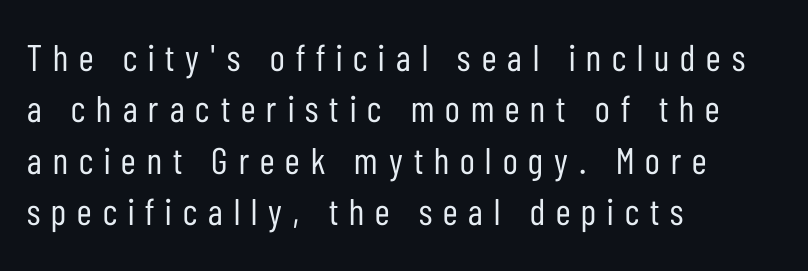
The words here are not underlined. You could not count columns in this text — the font is proportionally spaced. Is the type heavy? It reads as light-to-regular instead. Is there much room between lines? A standard amount, neither cramped nor airy. The face used here is rendered with a markedly widened letterfit.
